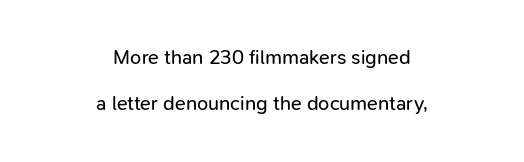
The image shows 20 px text type, upright; set centered, loose line spacing (2.32x), normal letter spacing, not underlined.
